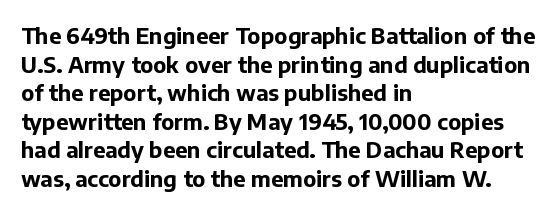
Teacher's note: observe the even left margin — that is flush-left alignment. You can tell it's not italic because the verticals are truly vertical. Words float on clear page, feet unadorned. The letterforms sit shoulder to shoulder at normal distance.
